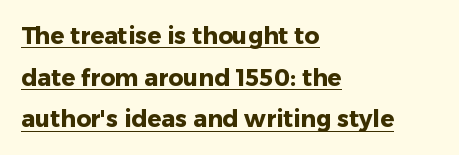
The image shows 23 px bold type, upright; set left-aligned, line spacing 1.81x, normal letter spacing, underlined.
